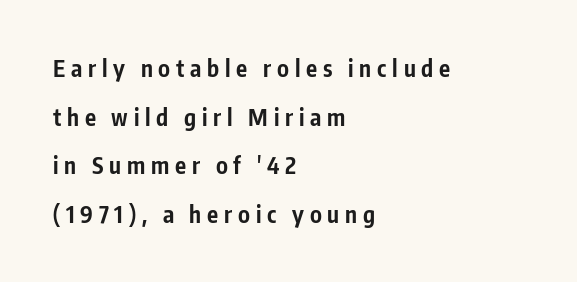
The leading is generous, giving the passage an open texture. Notice how the stems are strictly vertical — no italics here. The typesetter chose a ragged-right arrangement here. Underline: absent. Spacing between characters has been opened up far beyond the box default. Summary of weight: heavy, a full bold.
